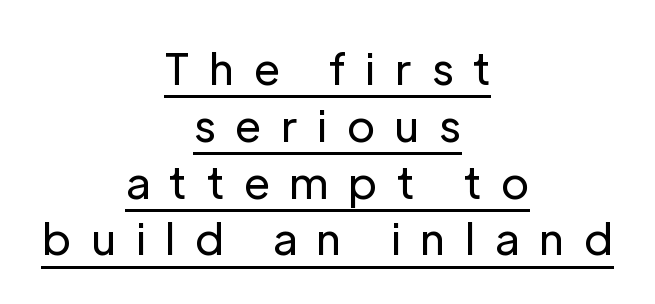
{"serif": "no", "italic": "no", "bold": "no", "weight": "regular", "width": "normal", "stroke_contrast": "low", "x_height": "medium", "monospaced": "no", "underline": "yes", "align": "center", "line_spacing": "normal", "line_spacing_ratio": 1.32, "letter_spacing": "wide", "letter_spacing_em": 0.45, "glyph_px": 43}
